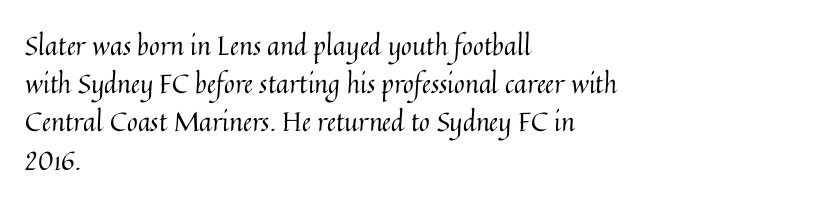
The vertical gap from one line to the next is medium. Quick note: underline off. The characters are drawn with everyday or finer stroke widths. Caption: multi-line text, flush left, ragged right.
